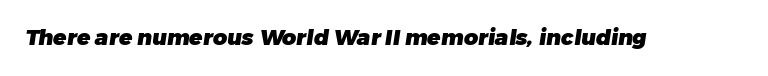
{"bold": "yes", "underline": "no", "letter_spacing": "normal", "letter_spacing_em": 0.0, "glyph_px": 22}
